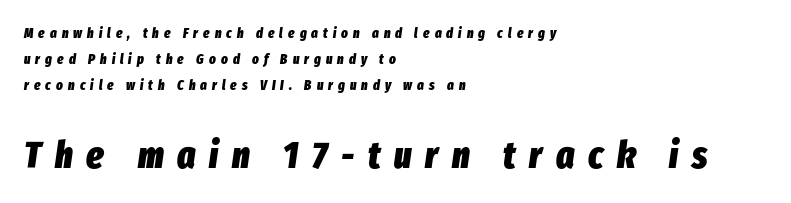
{"italic": "yes", "lean": "right", "slant_degrees": 8, "bold": "yes", "weight": "heavy", "width": "condensed", "stroke_contrast": "low", "x_height": "medium", "monospaced": "no", "underline": "no", "align": "left", "line_spacing_ratio": 1.84, "letter_spacing": "wide", "letter_spacing_em": 0.36, "larger_block": "second", "size_ratio": 2.71, "glyph_px": 38}
